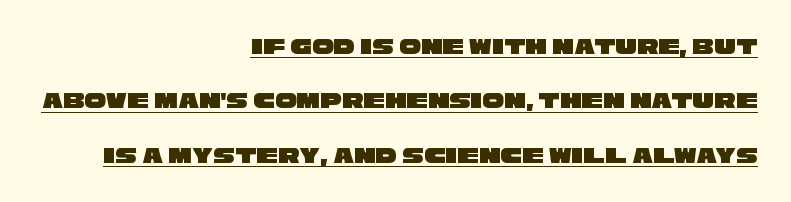
The image shows 24 px text type; set right-aligned, loose line spacing (2.27x), normal letter spacing, underlined.
